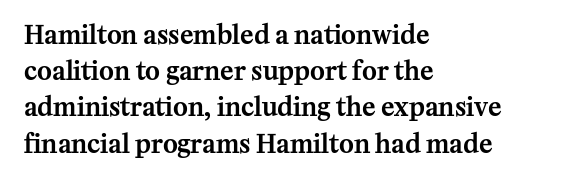
Q: Is the text italic (slanted)? A: No, it is upright.
Q: Is the text underlined? A: No.
Q: How is the paragraph aligned? A: Left-aligned.
Q: Is the spacing between letters normal or unusually wide? A: Normal.
Q: Is the spacing between lines tight, normal or loose? A: Normal.
